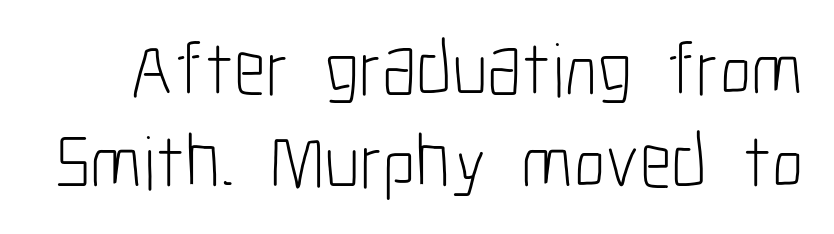
{"serif": "no", "italic": "no", "bold": "no", "weight": "light", "width": "condensed", "stroke_contrast": "low", "x_height": "medium", "monospaced": "no", "underline": "no", "line_spacing_ratio": 1.21, "letter_spacing": "normal", "letter_spacing_em": 0.0, "glyph_px": 77}
